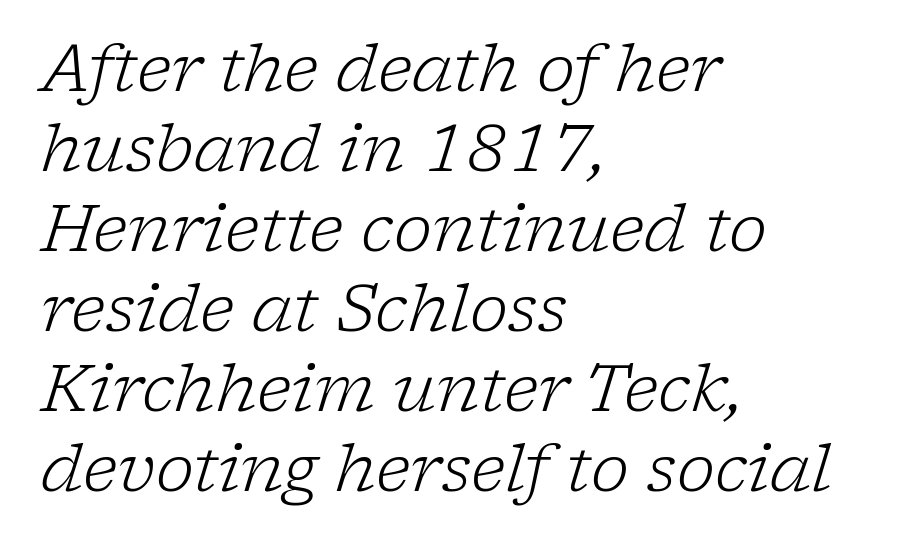
One-word summary of the alignment: left. The area under the type is left untouched. The glyphs in this specimen are seriffed. Italic: yes, the glyphs are oblique. Letter spacing: default. No extra ink here — the face is not bold.
